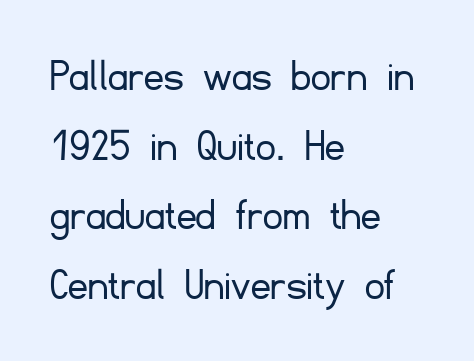
A normal amount of white space separates one row of letters from the next. The typography opts for an upright posture over an oblique one. Stroke terminals: plain, sans-serif. A clean baseline with only descenders dipping below it. The compositor pushed each line to the left boundary. Students, note that the glyphs here touch the page at normal intervals.
